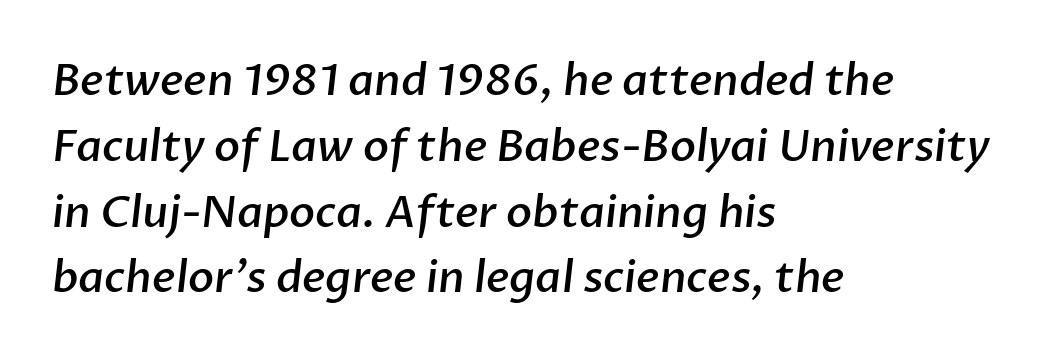
{"serif": "no", "bold": "semi", "weight": "semibold", "width": "normal", "stroke_contrast": "low", "x_height": "medium", "monospaced": "no", "underline": "no", "align": "left", "line_spacing": "normal", "line_spacing_ratio": 1.53, "letter_spacing": "normal", "letter_spacing_em": 0.0, "glyph_px": 43}
